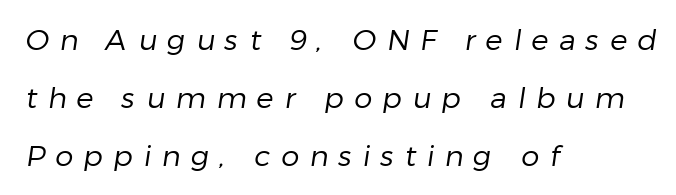
The image shows 29 px regular-weight sans-serif type; set left-aligned, loose line spacing (2.0x), unusually wide letter spacing (+0.36 em), not underlined; low stroke contrast and a medium x-height.
